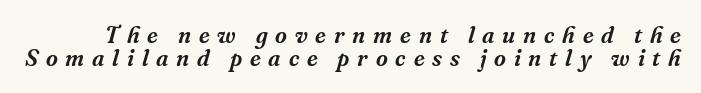
Style check: oblique. In terms of leading, this rendering errs on the cramped side. Any mark beneath the type? The region is blank. The gaps between neighbouring characters are conspicuously large.
